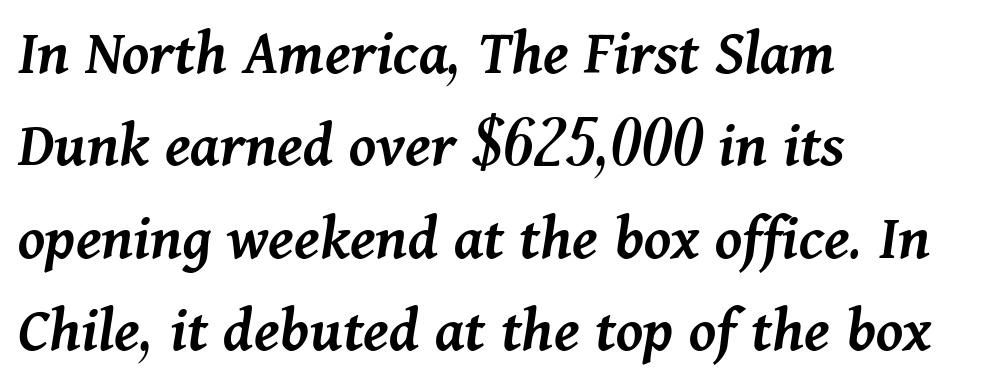
The image shows 66 px semibold type, italic (leaning right); set left-aligned, normal line spacing (1.4x), normal letter spacing, not underlined; medium stroke contrast and a medium x-height.
